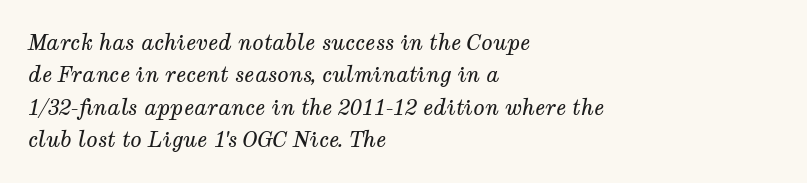
The strokes are not fattened; the text isn't bold. Only glyphs here, with clear space below each row. The passage shown leans; its letterforms are oblique. The lines in this sample share a left origin and differ only in where they stop. A typesetter would call this zero additional tracking.
